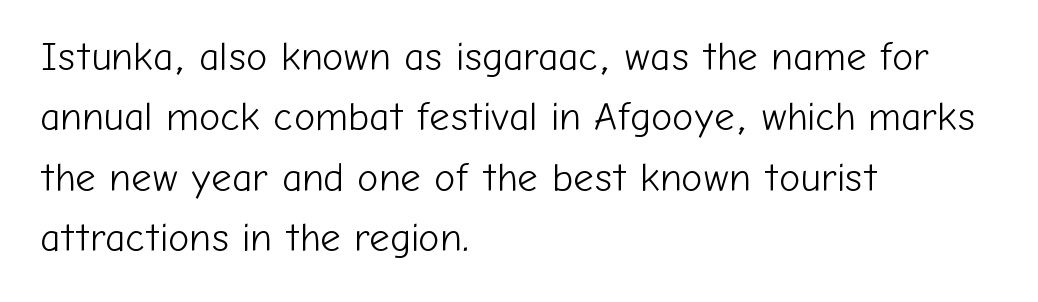
{"serif": "no", "italic": "no", "bold": "no", "weight": "light", "width": "normal", "stroke_contrast": "low", "x_height": "medium", "monospaced": "no", "underline": "no", "align": "left", "line_spacing": "normal", "line_spacing_ratio": 1.51, "letter_spacing": "normal", "letter_spacing_em": 0.0, "glyph_px": 40}
